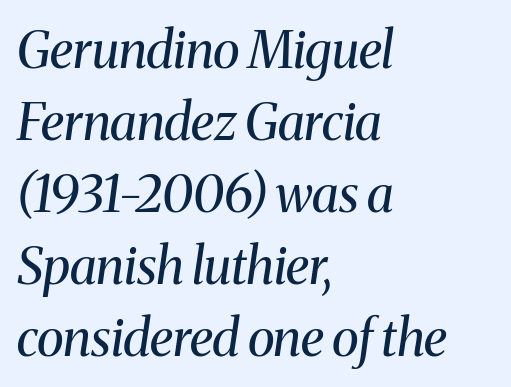
Q: Is the text bold? A: No.
Q: Is the text italic (slanted)? A: Yes, it leans right by about 8 degrees.
Q: Is the typeface a serif or a sans-serif typeface? A: Serif.
Q: Is the text underlined? A: No.
Q: How is the paragraph aligned? A: Left-aligned.
Q: Is the spacing between letters normal or unusually wide? A: Normal.
Q: Is the spacing between lines tight, normal or loose? A: Normal.
Q: Width (condensed, normal, or wide)? A: Normal.
Q: Stroke contrast? A: Medium.
Q: x-height? A: Medium.
Q: Monospaced? A: No.
